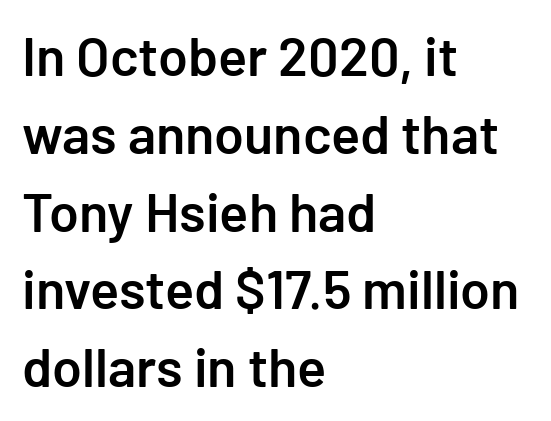
Q: Is the text bold? A: Semi-bold.
Q: Is the text italic (slanted)? A: No, it is upright.
Q: Is the typeface a serif or a sans-serif typeface? A: Sans-serif.
Q: Is the text underlined? A: No.
Q: How is the paragraph aligned? A: Left-aligned.
Q: Is the spacing between letters normal or unusually wide? A: Normal.
Q: Is the spacing between lines tight, normal or loose? A: Normal.
Q: Width (condensed, normal, or wide)? A: Normal.
Q: Stroke contrast? A: Low.
Q: x-height? A: Medium.
